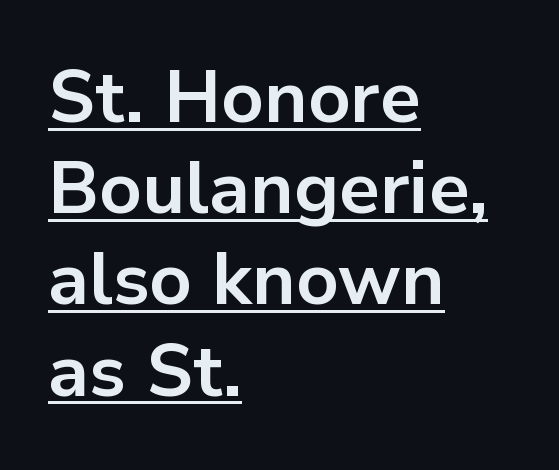
The lines in this sample share a left origin and differ only in where they stop. Tall strokes in this sample are plumb rather than angled. Whoever set this chose a conventional vertical rhythm. A typographer would call this underscored text. You could not count columns in this text — the font is proportionally spaced. The gaps between neighbouring characters are ordinary and unremarkable.
